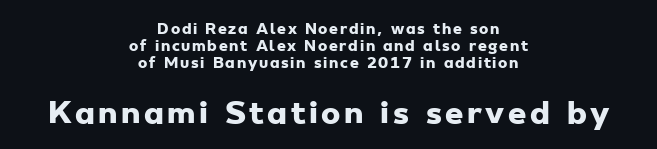
Between these two stacked blocks, the lower one wins on size. You'd pick this weight for a headline — it's a proper bold. Regarding serifs, this sample does without them. Varying glyph widths throughout — classic text-font behaviour. Alignment: centered.
